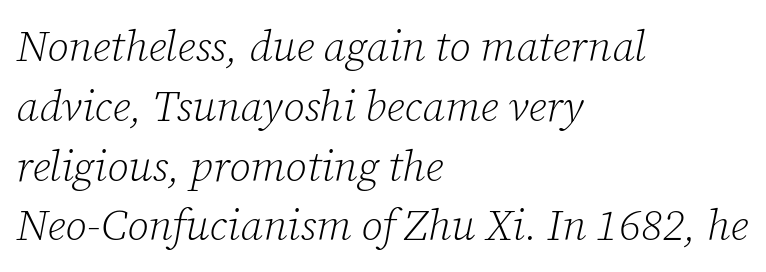
{"serif": "yes", "italic": "yes", "lean": "right", "slant_degrees": 12, "bold": "no", "weight": "light", "width": "normal", "stroke_contrast": "low", "x_height": "medium", "monospaced": "no", "underline": "no", "align": "left", "line_spacing": "normal", "line_spacing_ratio": 1.39, "letter_spacing": "normal", "letter_spacing_em": 0.0, "glyph_px": 43}
